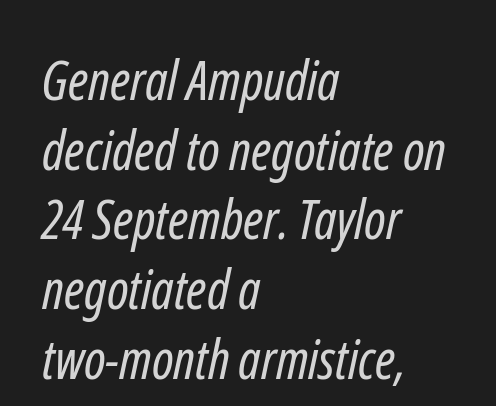
{"serif": "no", "bold": "no", "weight": "regular", "width": "condensed", "stroke_contrast": "low", "x_height": "medium", "monospaced": "no", "underline": "no", "align": "left", "line_spacing": "normal", "line_spacing_ratio": 1.29, "letter_spacing": "normal", "letter_spacing_em": 0.0, "glyph_px": 54}
